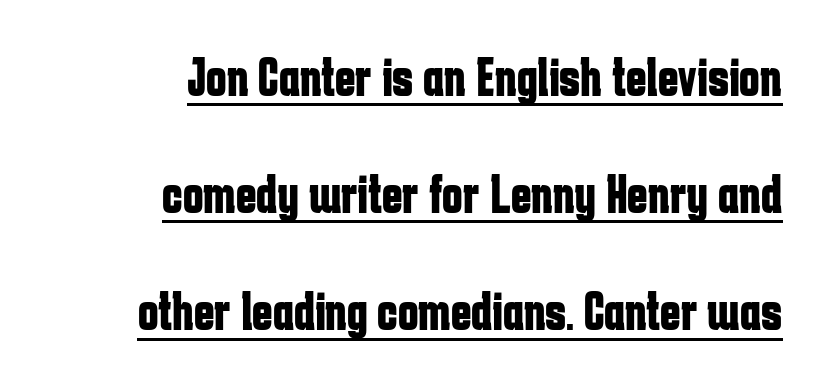
The passage shown is emphatically bold. Every character sits straight up, as roman type does. A great deal of white space separates one row of letters from the next. This sample carries an underscore along the baseline area. Each letter keeps its own natural width here, so spacing adapts to shape.
